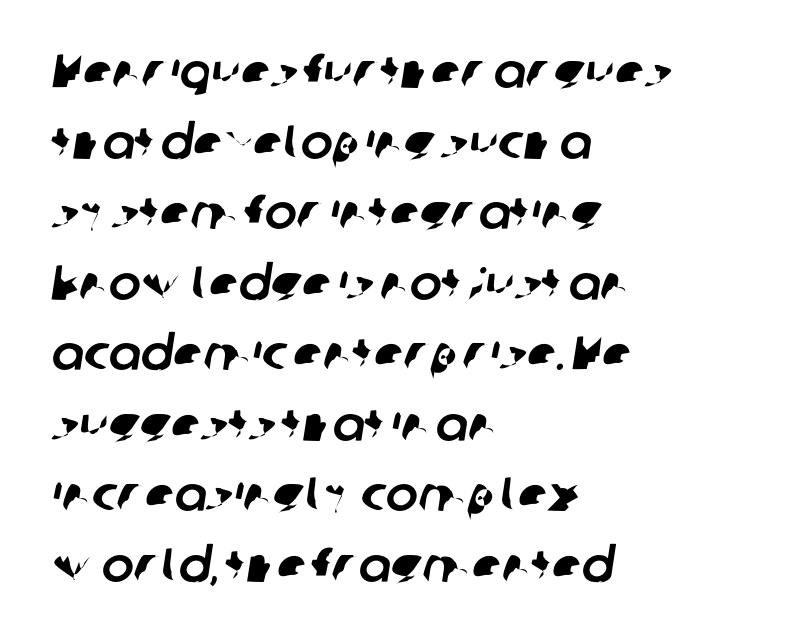
Q: Is the typeface a serif or a sans-serif typeface? A: Sans-serif.
Q: Is the text underlined? A: No.
Q: How is the paragraph aligned? A: Left-aligned.
Q: Is the spacing between letters normal or unusually wide? A: Normal.
Q: Is the spacing between lines tight, normal or loose? A: Normal.
Q: Width (condensed, normal, or wide)? A: Normal.
Q: Stroke contrast? A: Low.
Q: x-height? A: Medium.
Q: Monospaced? A: No.
